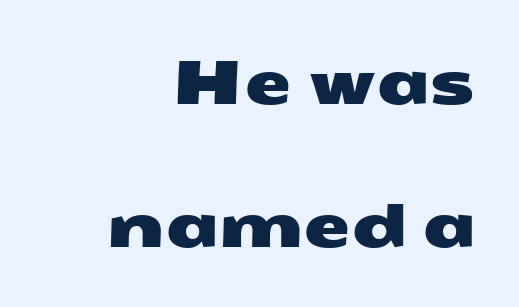
Font category for this specimen: sans-serif. Widely set lines give the paragraph a tall, airy silhouette. The space beneath each line is pristine and unruled. Letter spacing: default. Character widths vary here, with narrow letters taking less room than wide ones.
